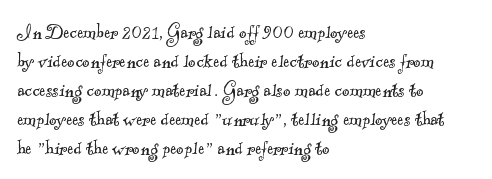
The image shows 23 px text type; set left-aligned, normal line spacing (1.26x), normal letter spacing, not underlined.
